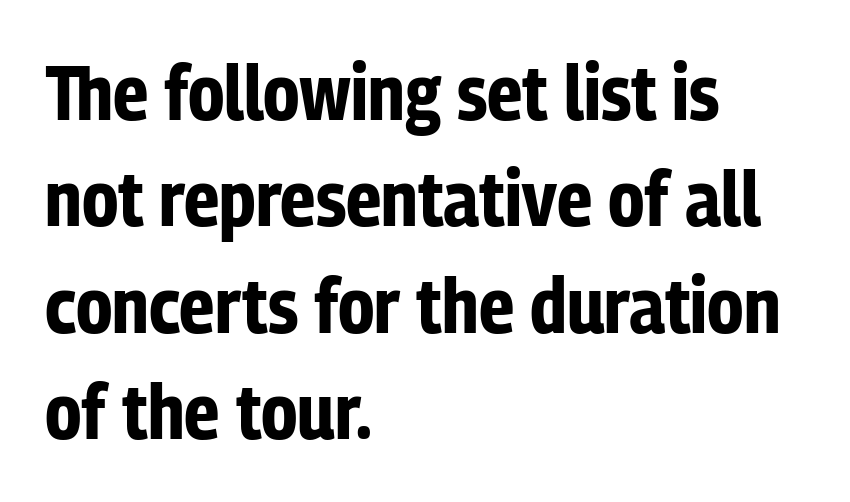
{"serif": "no", "italic": "no", "bold": "yes", "weight": "bold", "width": "condensed", "stroke_contrast": "low", "x_height": "medium", "monospaced": "no", "underline": "no", "align": "left", "line_spacing": "normal", "line_spacing_ratio": 1.38, "letter_spacing": "normal", "letter_spacing_em": 0.0, "glyph_px": 77}
